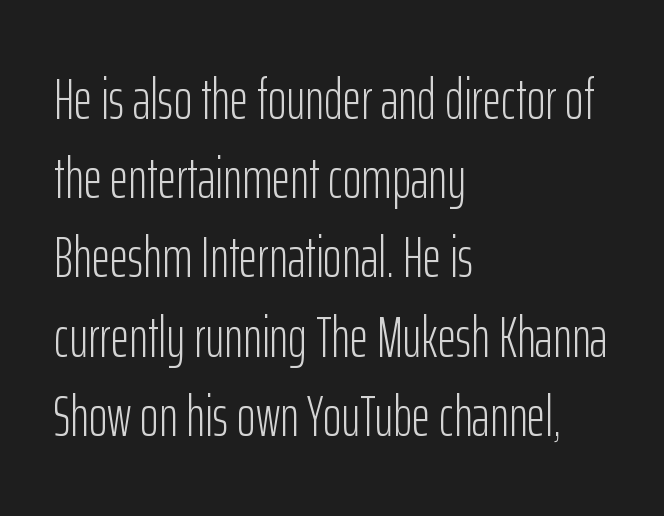
Here the designer chose a conventional face with non-uniform glyph widths. The type family on display is of the sans-serif kind. The characters are drawn with everyday or finer stroke widths. What stands out about the letter spacing? Nothing — it is the standard amount. In terms of leading, this rendering sits right in the middle. Characters remain perfectly vertical along every line.
